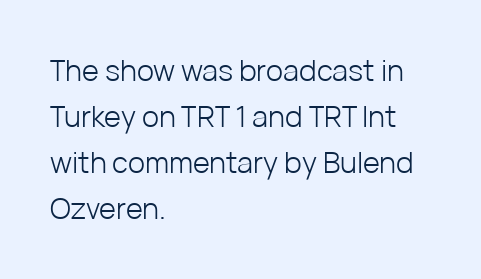
Compared with typical paragraphs, the rows here are spaced about the same. A clean baseline with only descenders dipping below it. You could not count columns in this text — the font is proportionally spaced. In terms of posture, this sample is upright. This is sans-serif lettering, the kind often seen on screens and signage.
